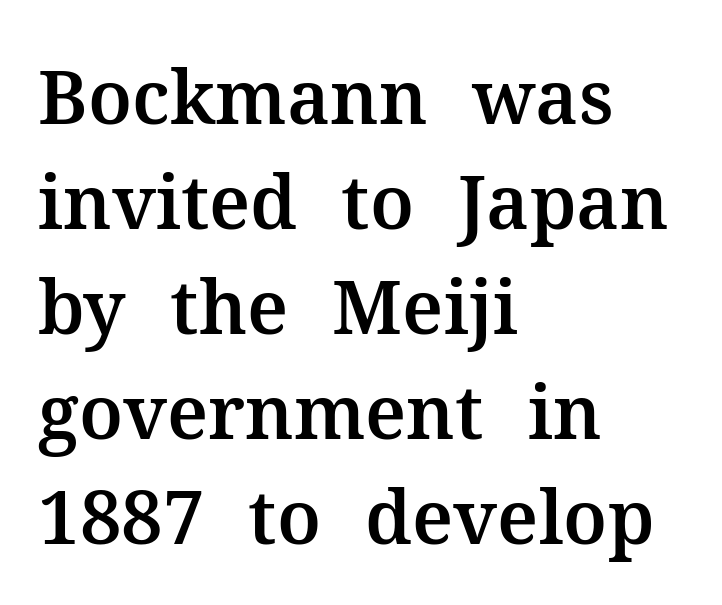
Q: Is the text italic (slanted)? A: No, it is upright.
Q: Is the typeface a serif or a sans-serif typeface? A: Serif.
Q: Is the text underlined? A: No.
Q: How is the paragraph aligned? A: Left-aligned.
Q: Is the spacing between letters normal or unusually wide? A: Normal.
Q: Is the spacing between lines tight, normal or loose? A: Normal.
Q: Width (condensed, normal, or wide)? A: Normal.
Q: Stroke contrast? A: Medium.
Q: x-height? A: Medium.
Q: Monospaced? A: No.
